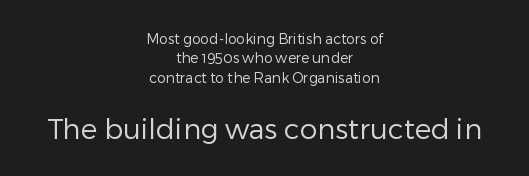
{"serif": "no", "italic": "no", "bold": "no", "weight": "regular", "width": "normal", "stroke_contrast": "low", "x_height": "medium", "monospaced": "no", "underline": "no", "align": "center", "line_spacing": "normal", "line_spacing_ratio": 1.39, "letter_spacing": "normal", "letter_spacing_em": 0.0, "larger_block": "second", "size_ratio": 2.0, "glyph_px": 28}
